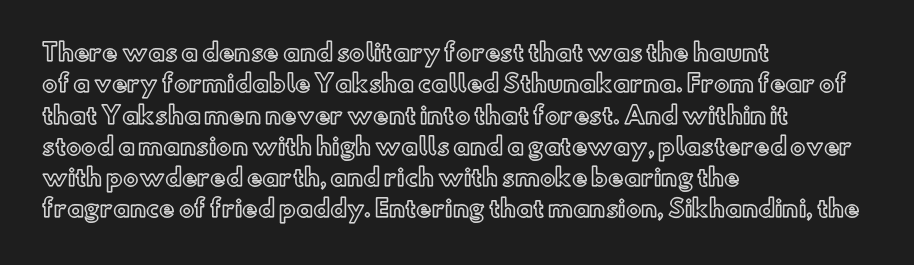
The passage shown is not underscored anywhere. The line texture is even and compact thanks to regular tracking. Nope, not italic — everything's standing straight. Each line starts at the same left margin while the right side varies. Notice how descenders clear the ascenders below comfortably — that's standard leading.
